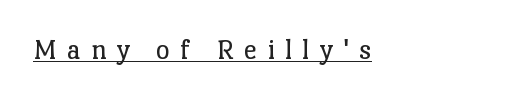
The image shows 30 px regular-weight serif type, upright; set left-aligned, unusually wide letter spacing (+0.33 em), underlined; low stroke contrast and a medium x-height.
